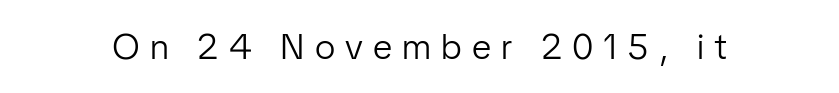
The specimen reads as upright at a glance. The letters carry no serifs — their stems end cleanly without finishing strokes. Loose tracking; the words dissolve into strings of separated letters. Spacing verdict: proportional, widths tailored to each character. Bare-footed words on every line. Is the stroke heavy? The answer is a plain regular-or-lighter.
